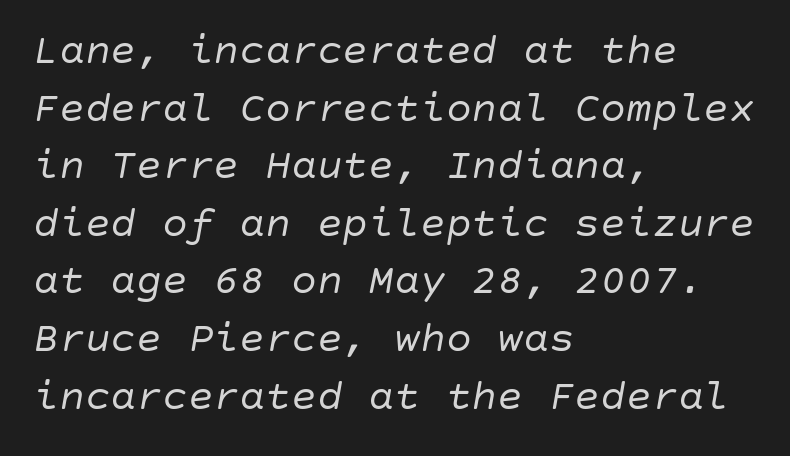
Leading matches the norm, producing a regular column. The strokes are not fattened; the text isn't bold. Nothing unusual about the tracking: characters are spaced as the font intends. In terms of posture, this sample is oblique.
